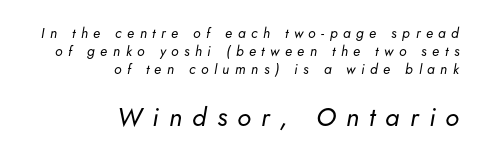
All the whitespace from short lines collects on the left. Normally led — the rows are evenly, conventionally spaced. Lines of text with bare space underneath. The letterforms stand isolated, each surrounded by extra space. Type size steps up from the first block to the second.
